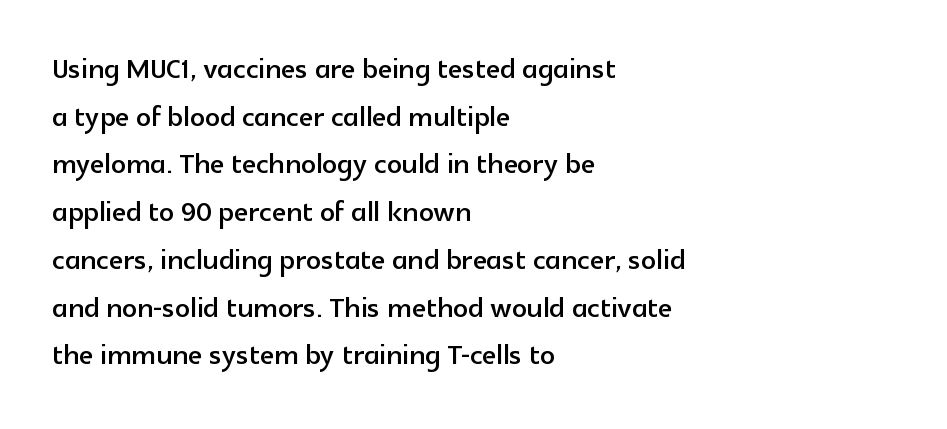
The image shows 37 px sans-serif type, upright; set left-aligned, normal line spacing (1.29x), normal letter spacing, not underlined; a medium x-height.
